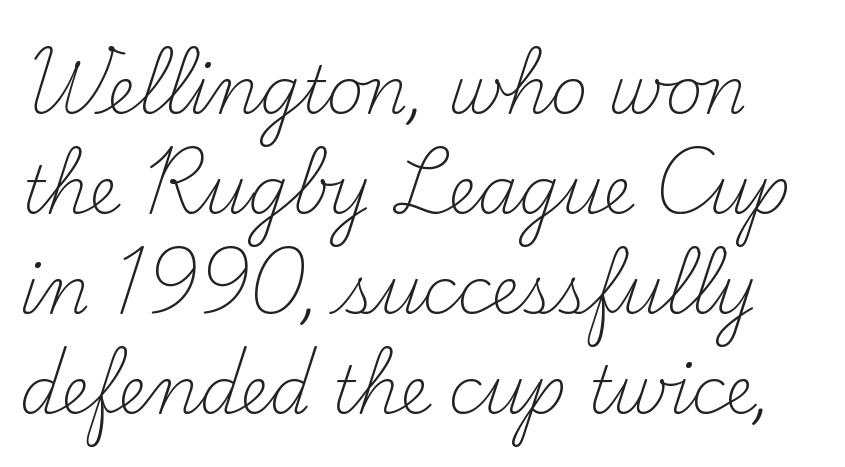
{"bold": "no", "weight": "light", "width": "normal", "stroke_contrast": "medium", "x_height": "small", "monospaced": "no", "underline": "no", "line_spacing": "normal", "line_spacing_ratio": 1.54, "letter_spacing": "normal", "letter_spacing_em": 0.0, "glyph_px": 65}
